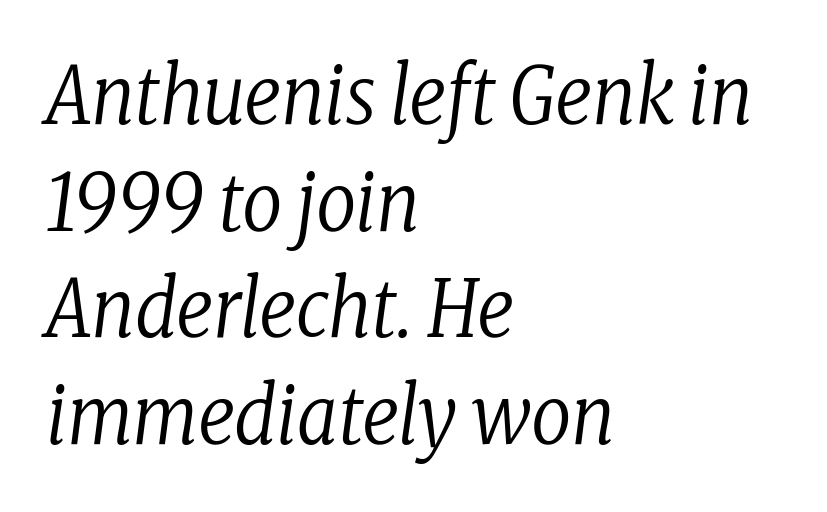
The image shows 79 px regular-weight, condensed serif type, italic (leaning right); set left-aligned, normal line spacing (1.35x), normal letter spacing, not underlined; low stroke contrast and a medium x-height.
